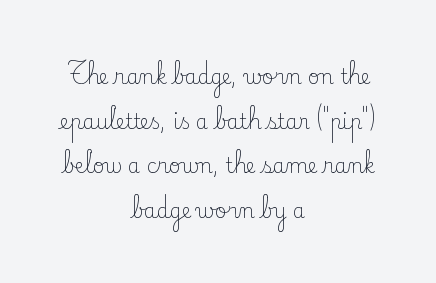
Check under the words: just untouched page. No extra tracking has been applied to these lines. Compared with a flush-left layout, this one balances lines on the center instead. Caption: face not bold, strokes unweighted. Nope, not italic — everything's standing straight. Does the leading feel generous? Absolutely, it's lavish.
